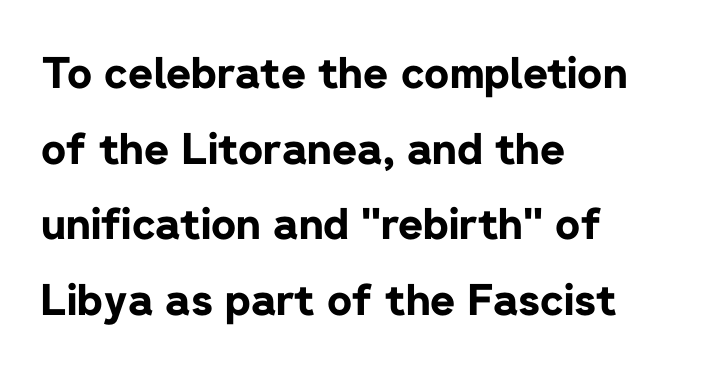
The image shows 43 px bold sans-serif type, upright; set left-aligned, line spacing 1.76x, normal letter spacing, not underlined; low stroke contrast and a medium x-height.
